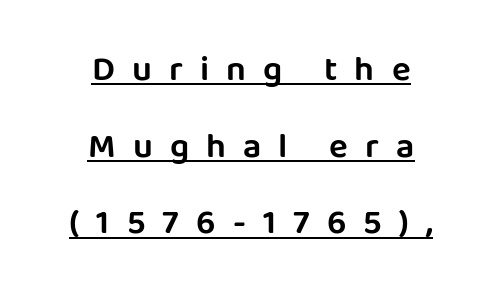
Q: Is the text italic (slanted)? A: No, it is upright.
Q: Is the typeface a serif or a sans-serif typeface? A: Sans-serif.
Q: Is the text underlined? A: Yes.
Q: How is the paragraph aligned? A: Centered.
Q: Is the spacing between letters normal or unusually wide? A: Unusually wide.
Q: Is the spacing between lines tight, normal or loose? A: Loose.
Q: Width (condensed, normal, or wide)? A: Normal.
Q: Stroke contrast? A: Low.
Q: x-height? A: Large.
Q: Monospaced? A: No.
